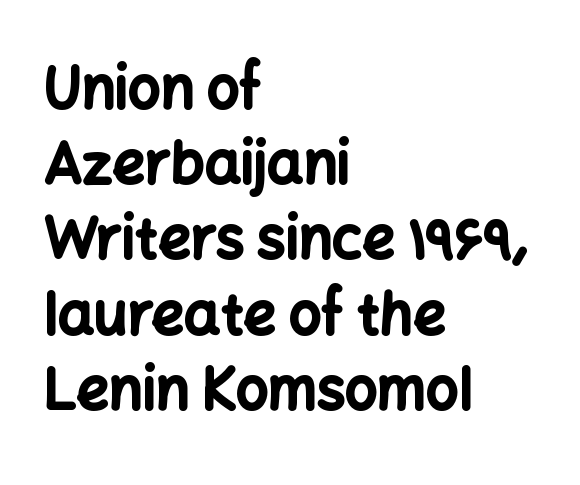
{"serif": "no", "italic": "no", "bold": "yes", "weight": "bold", "width": "normal", "stroke_contrast": "low", "x_height": "medium", "monospaced": "no", "underline": "no", "align": "left", "line_spacing": "normal", "line_spacing_ratio": 1.32, "letter_spacing": "normal", "letter_spacing_em": 0.0, "glyph_px": 57}
